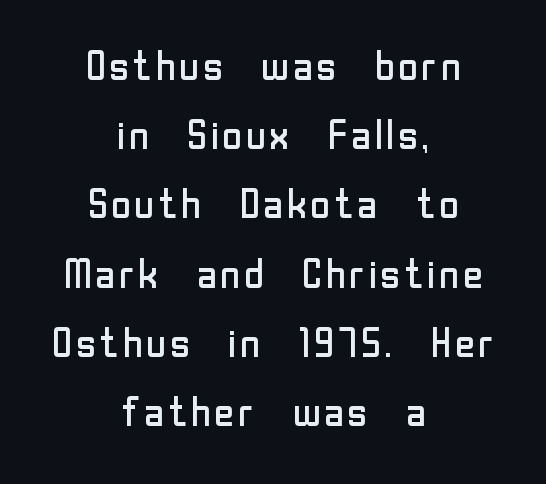
{"serif": "no", "italic": "no", "bold": "no", "weight": "regular", "width": "normal", "stroke_contrast": "low", "x_height": "medium", "monospaced": "no", "underline": "no", "align": "center", "line_spacing_ratio": 1.73, "letter_spacing": "normal", "letter_spacing_em": 0.0, "glyph_px": 40}
